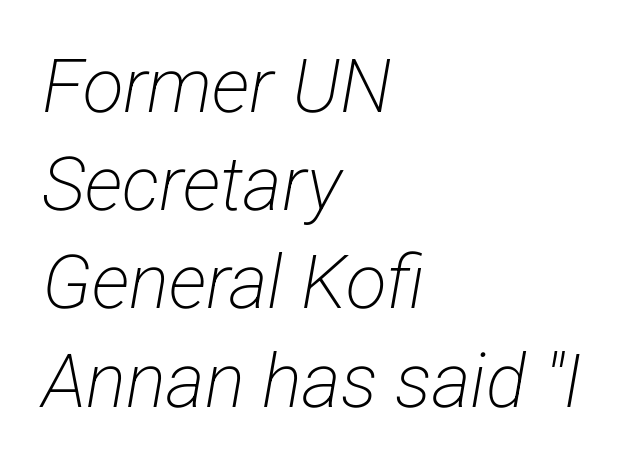
A typesetter would call this proportional, since set widths differ per character. Typeset ragged right — the left edge is the straight one. Weight class: somewhere from thin through regular. The passage shown is typeset with a sans-serif family. Evenly set lines give the paragraph a standard silhouette. The baseline area is clear.
